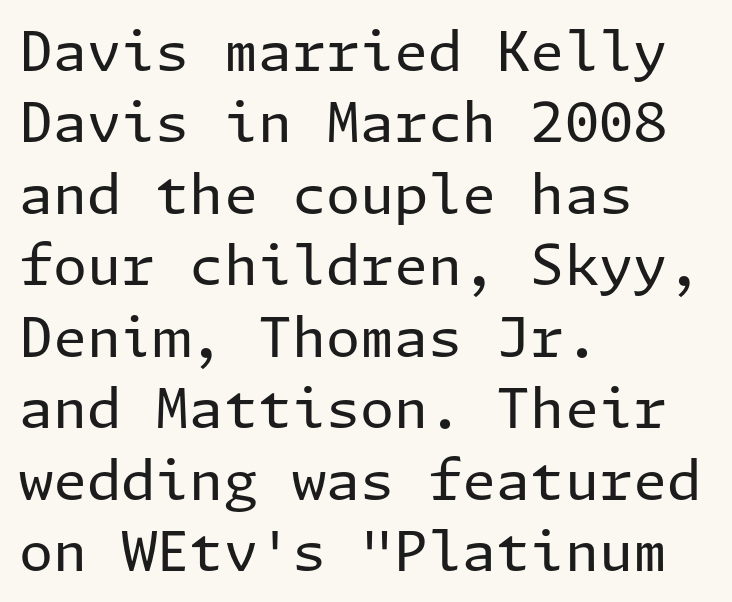
Q: Is the text bold? A: No.
Q: Is the text italic (slanted)? A: No, it is upright.
Q: Is the typeface a serif or a sans-serif typeface? A: Sans-serif.
Q: Is the text underlined? A: No.
Q: How is the paragraph aligned? A: Left-aligned.
Q: Is the spacing between letters normal or unusually wide? A: Normal.
Q: Is the spacing between lines tight, normal or loose? A: Normal.
Q: Width (condensed, normal, or wide)? A: Normal.
Q: Stroke contrast? A: Low.
Q: x-height? A: Medium.
